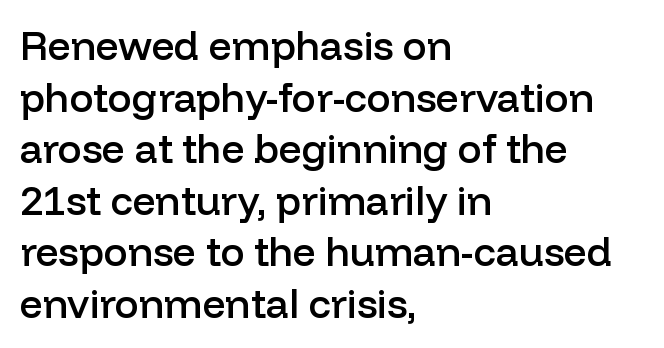
The image shows 40 px semibold sans-serif type, upright; set left-aligned, normal line spacing (1.29x), normal letter spacing, not underlined; low stroke contrast and a medium x-height.
